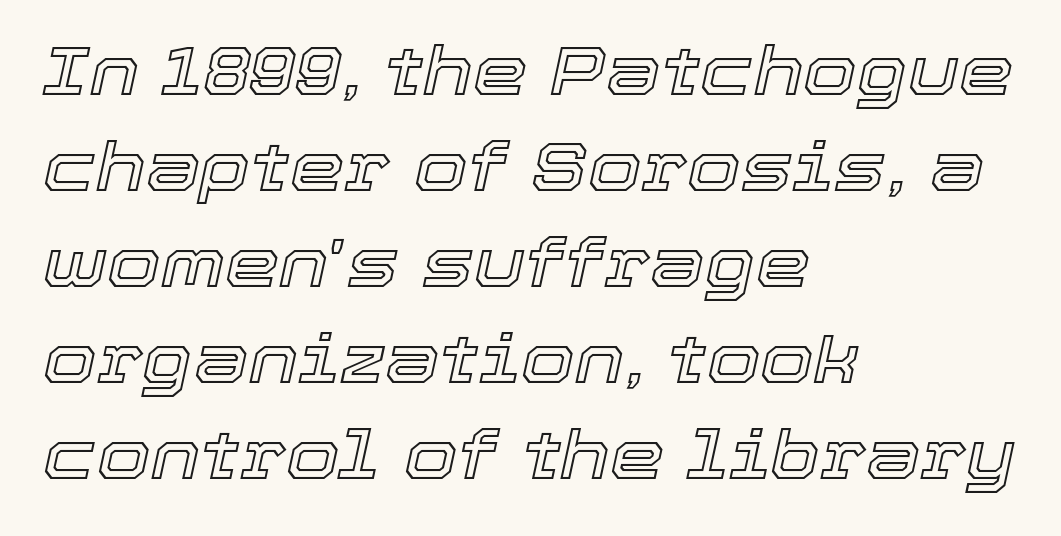
The image shows 69 px text type, italic (leaning right); set left-aligned, normal line spacing (1.39x), normal letter spacing, not underlined; a medium x-height.
